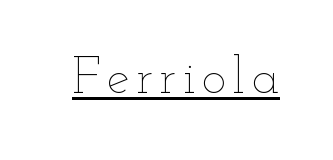
The image shows 51 px thin, wide type, upright; set underlined; low stroke contrast and a small x-height.
